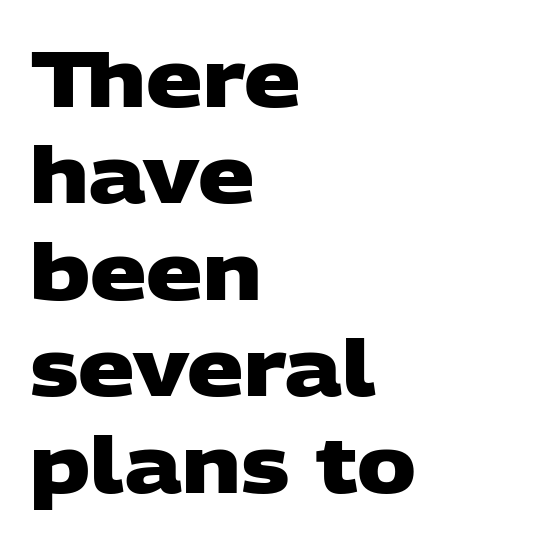
Nothing unusual about the tracking: characters are spaced as the font intends. Looks like regular typesetting: each glyph gets only the width it needs. Descenders hang freely into open space. This rendering uses left alignment, leaving the right contour irregular. The designer went with a sans here, leaving each stem footless. Does the weight exceed regular? Yes, all the way to bold.
